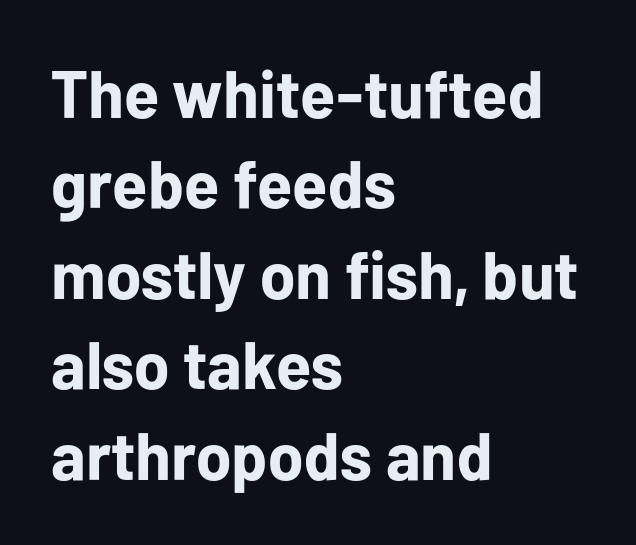
{"serif": "no", "italic": "no", "bold": "yes", "weight": "bold", "width": "normal", "stroke_contrast": "low", "x_height": "medium", "monospaced": "no", "underline": "no", "align": "left", "line_spacing": "normal", "line_spacing_ratio": 1.35, "letter_spacing": "normal", "letter_spacing_em": 0.0, "glyph_px": 67}
